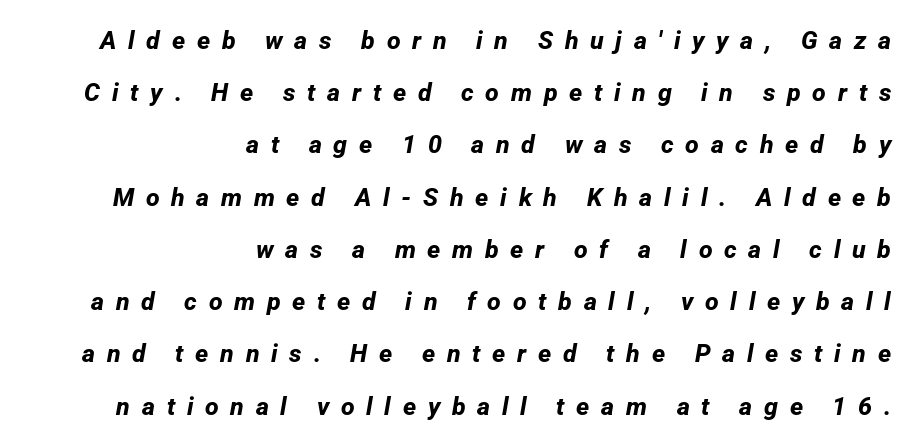
The type is letterspaced generously, with wide tracking. What's the leading like? Stretched, with rows far apart. These lines carry a lot of weight — the face is fully bold. This rendering features lettering with no underline.
